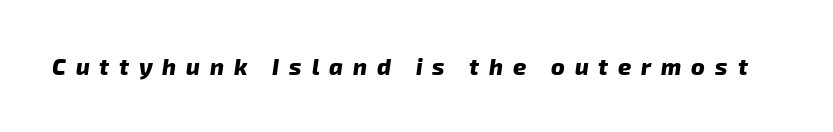
A typesetter would call this heavily tracked-out type. These lines carry a lot of weight — the face is fully bold. The foot of each line stays bare and open. The whole block is typeset with a tilt.
